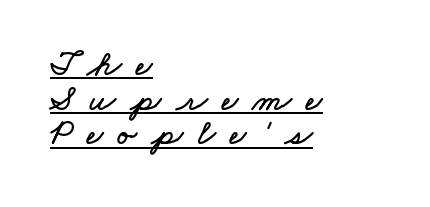
Q: Is the text underlined? A: Yes.
Q: How is the paragraph aligned? A: Left-aligned.
Q: Is the spacing between letters normal or unusually wide? A: Unusually wide.
Q: Is the spacing between lines tight, normal or loose? A: Tight.
Q: Width (condensed, normal, or wide)? A: Wide.
Q: Stroke contrast? A: Low.
Q: x-height? A: Small.
Q: Monospaced? A: No.
